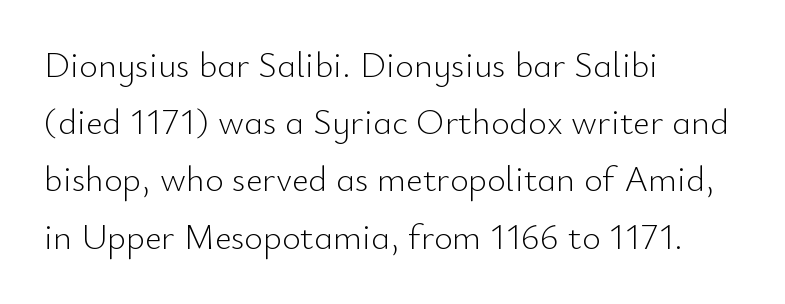
I'd call this a sans setting — the letters go barefoot. Characters remain perfectly vertical along every line. Every row of glyphs begins at an identical x-position on the left. Has an underline been added? It has not.
